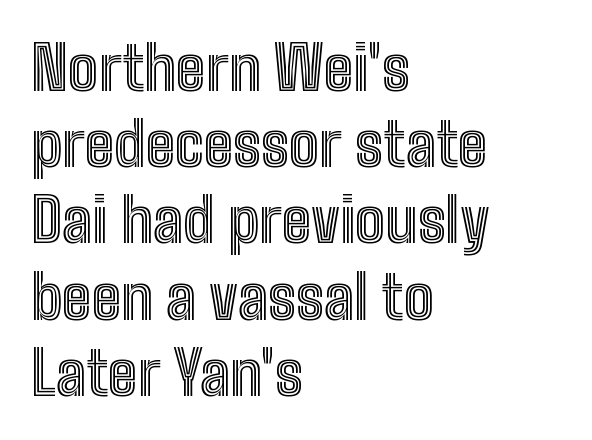
The image shows 60 px condensed type, upright; set left-aligned, normal line spacing (1.27x), normal letter spacing, not underlined; a medium x-height.
